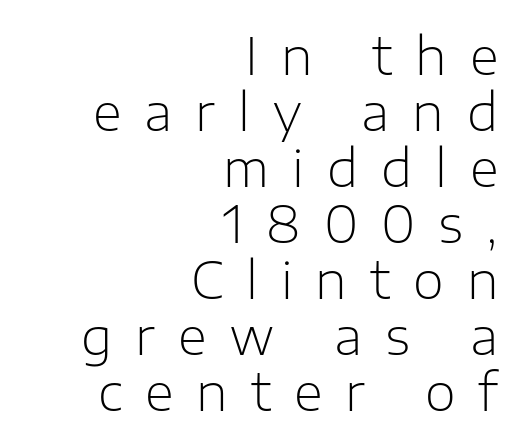
{"serif": "no", "italic": "no", "bold": "no", "weight": "light", "width": "normal", "stroke_contrast": "low", "x_height": "medium", "monospaced": "no", "underline": "no", "align": "right", "line_spacing": "tight", "line_spacing_ratio": 1.12, "letter_spacing": "wide", "letter_spacing_em": 0.46, "glyph_px": 50}
